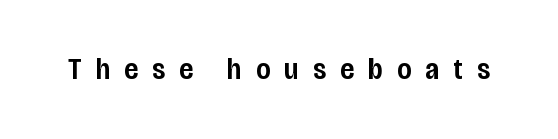
Q: Is the text bold? A: Semi-bold.
Q: Is the text italic (slanted)? A: No, it is upright.
Q: Is the typeface a serif or a sans-serif typeface? A: Sans-serif.
Q: Is the text underlined? A: No.
Q: Is the spacing between letters normal or unusually wide? A: Unusually wide.
Q: Width (condensed, normal, or wide)? A: Condensed.
Q: Stroke contrast? A: Low.
Q: x-height? A: Large.
Q: Monospaced? A: No.
